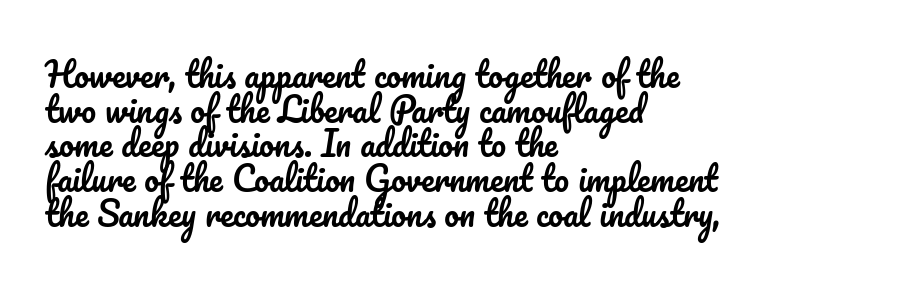
Is there much room between lines? No — they nearly touch. Note the varied advance widths — an 'i' is clearly narrower than an 'm'. One-word summary of the alignment: left.
